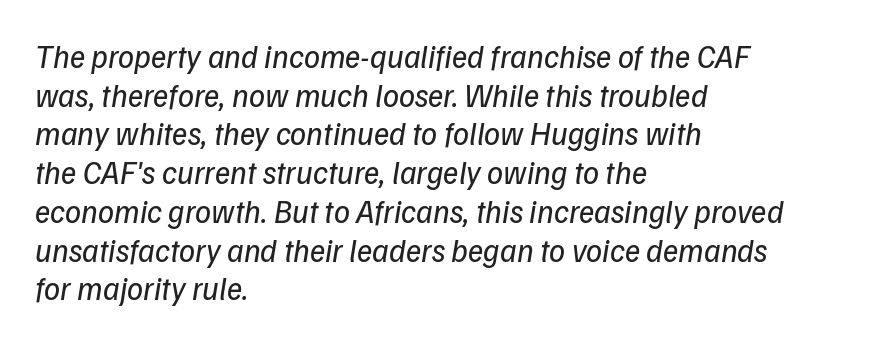
Q: Is the text bold? A: No.
Q: Is the typeface a serif or a sans-serif typeface? A: Sans-serif.
Q: Is the text underlined? A: No.
Q: How is the paragraph aligned? A: Left-aligned.
Q: Is the spacing between letters normal or unusually wide? A: Normal.
Q: Width (condensed, normal, or wide)? A: Normal.
Q: Stroke contrast? A: Low.
Q: x-height? A: Medium.
Q: Monospaced? A: No.
